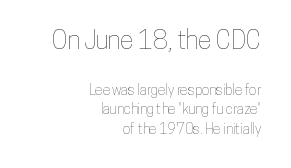
{"italic": "no", "underline": "no", "align": "right", "line_spacing": "normal", "line_spacing_ratio": 1.37, "letter_spacing": "normal", "letter_spacing_em": 0.0, "larger_block": "first", "size_ratio": 1.79, "glyph_px": 25}
